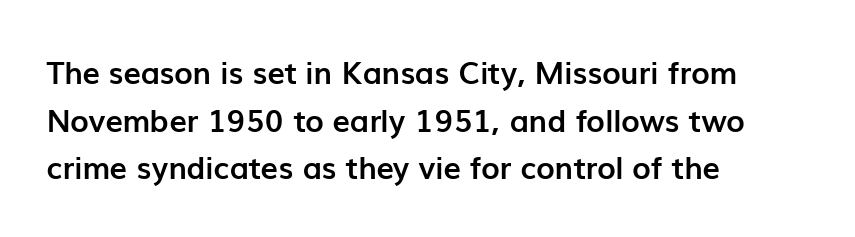
Q: Is the text bold? A: Yes.
Q: Is the text italic (slanted)? A: No, it is upright.
Q: Is the typeface a serif or a sans-serif typeface? A: Sans-serif.
Q: Is the text underlined? A: No.
Q: How is the paragraph aligned? A: Left-aligned.
Q: Is the spacing between letters normal or unusually wide? A: Normal.
Q: Is the spacing between lines tight, normal or loose? A: Normal.
Q: Width (condensed, normal, or wide)? A: Normal.
Q: Stroke contrast? A: Low.
Q: x-height? A: Medium.
Q: Monospaced? A: No.
